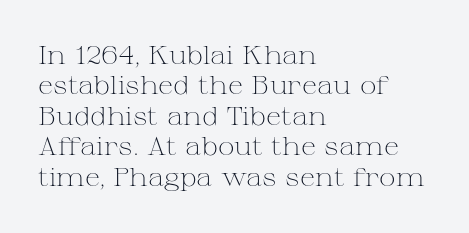
Q: Is the text bold? A: No.
Q: Is the text italic (slanted)? A: No, it is upright.
Q: Is the text underlined? A: No.
Q: How is the paragraph aligned? A: Left-aligned.
Q: Is the spacing between letters normal or unusually wide? A: Normal.
